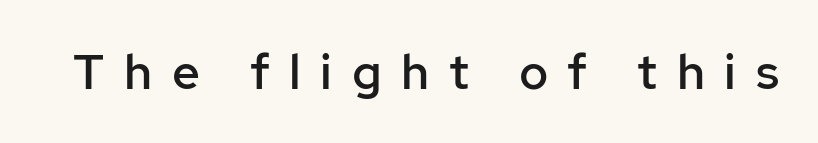
Q: Is the text bold? A: Semi-bold.
Q: Is the text italic (slanted)? A: No, it is upright.
Q: Is the typeface a serif or a sans-serif typeface? A: Sans-serif.
Q: Is the text underlined? A: No.
Q: Is the spacing between letters normal or unusually wide? A: Unusually wide.
Q: Width (condensed, normal, or wide)? A: Normal.
Q: Stroke contrast? A: Low.
Q: x-height? A: Medium.
Q: Monospaced? A: No.
